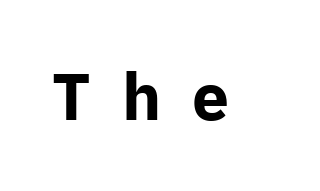
The image shows 66 px bold sans-serif type, upright; set unusually wide letter spacing (+0.47 em), not underlined; low stroke contrast and a medium x-height.
